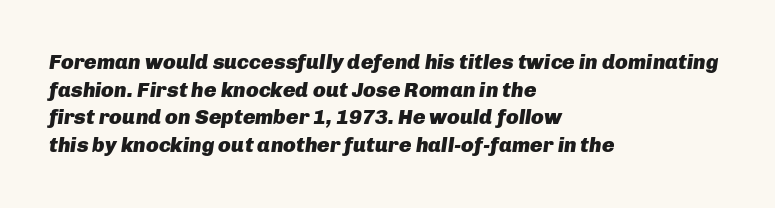
This rendering uses left alignment, leaving the right contour irregular. The rendering uses a moderate line-height, typical for paragraphs. Nobody drew a line under any word here. There is no visible air inserted between adjacent glyphs. Students, this is bold: see how much ink each stroke carries.
